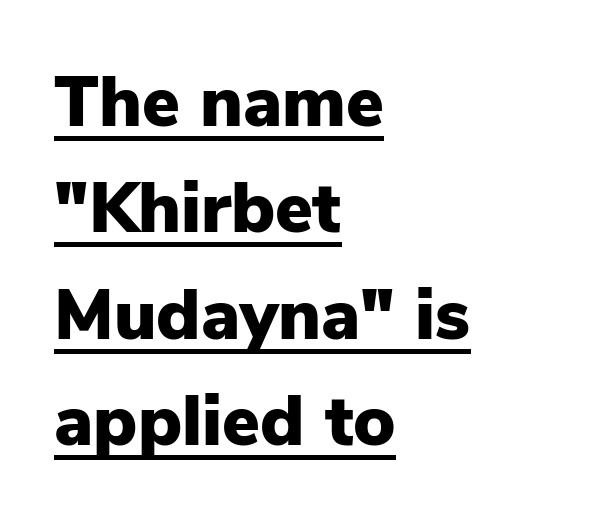
The font's upright variant was chosen for this text. Each glyph is drawn with heavy, bold strokes. Standard letterfit; no display-style spreading of the glyphs. Regarding serifs, this sample does without them.
